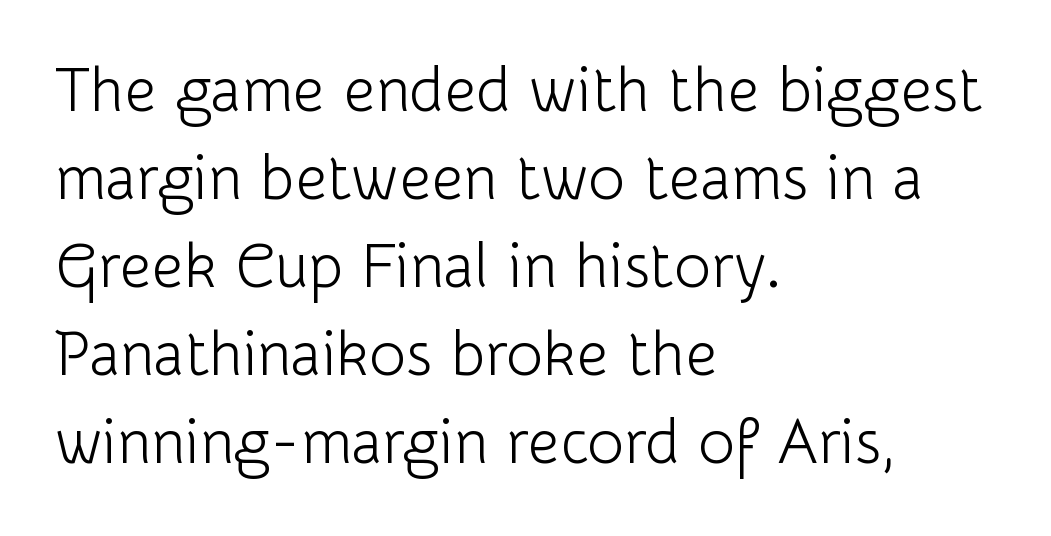
Q: Is the text bold? A: No.
Q: Is the text italic (slanted)? A: No, it is upright.
Q: Is the typeface a serif or a sans-serif typeface? A: Sans-serif.
Q: Is the text underlined? A: No.
Q: How is the paragraph aligned? A: Left-aligned.
Q: Is the spacing between letters normal or unusually wide? A: Normal.
Q: Is the spacing between lines tight, normal or loose? A: Normal.
Q: Width (condensed, normal, or wide)? A: Normal.
Q: Stroke contrast? A: Low.
Q: x-height? A: Medium.
Q: Monospaced? A: No.
